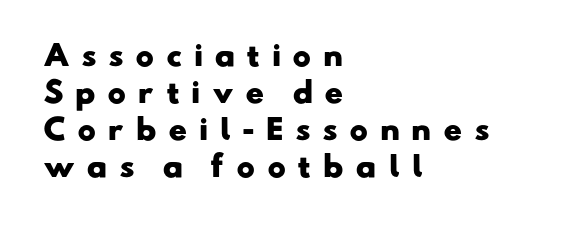
{"serif": "no", "bold": "yes", "weight": "heavy", "width": "wide", "stroke_contrast": "low", "x_height": "small", "monospaced": "no", "underline": "no", "align": "left", "line_spacing": "normal", "line_spacing_ratio": 1.32, "letter_spacing": "wide", "letter_spacing_em": 0.4, "glyph_px": 28}
